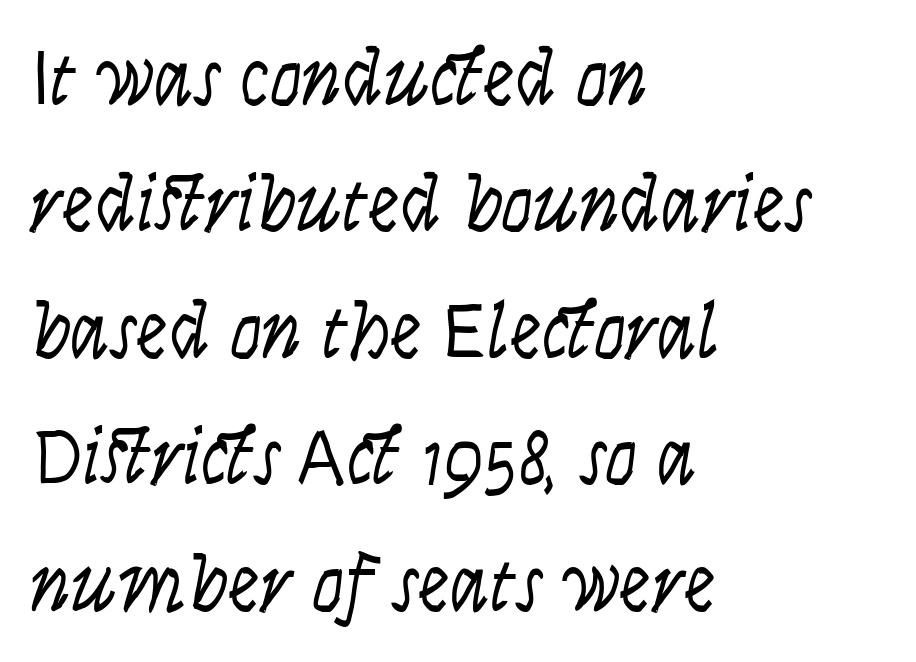
Q: Is the text bold? A: No.
Q: Is the text italic (slanted)? A: Yes, it leans right by about 9 degrees.
Q: Is the text underlined? A: No.
Q: How is the paragraph aligned? A: Left-aligned.
Q: Is the spacing between letters normal or unusually wide? A: Normal.
Q: Is the spacing between lines tight, normal or loose? A: Normal.
Q: Width (condensed, normal, or wide)? A: Condensed.
Q: Stroke contrast? A: Low.
Q: x-height? A: Large.
Q: Monospaced? A: No.
